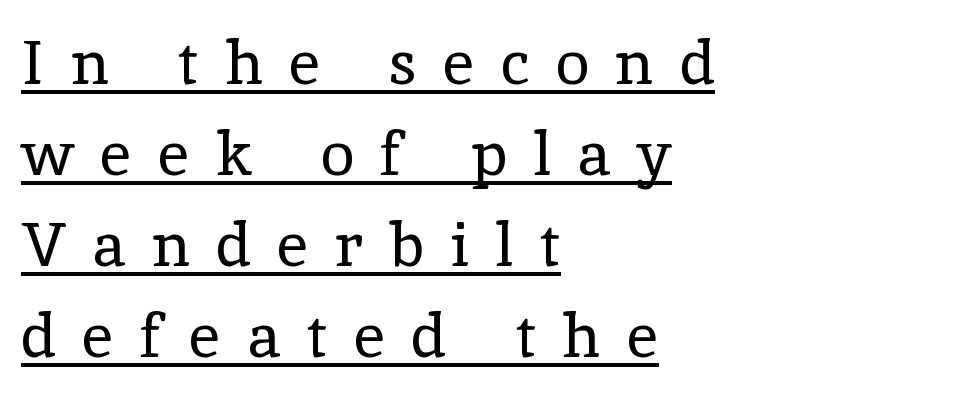
The image shows 62 px regular-weight serif type, upright; set left-aligned, normal line spacing (1.47x), unusually wide letter spacing (+0.42 em), underlined; a medium x-height.
